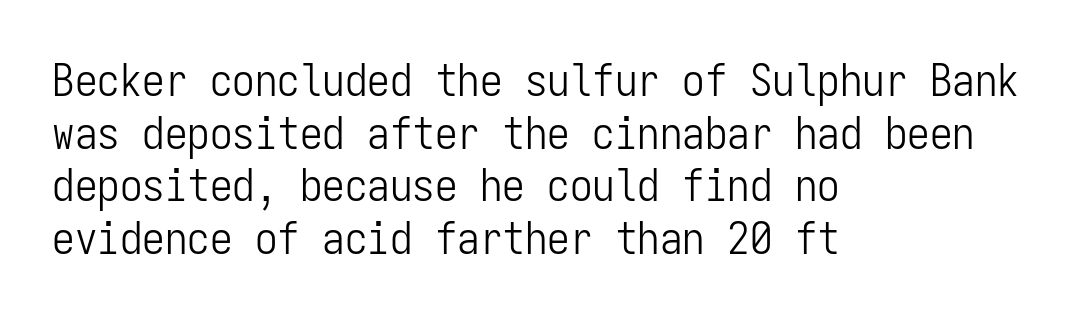
The passage shown is not bold in any degree. Italic? Not at all — the glyphs are vertical. Which margin do the lines hug? The left one — the right edge is uneven. A typesetter would call this monospace, since all characters share one set width. Has an underline been added? It has not.
